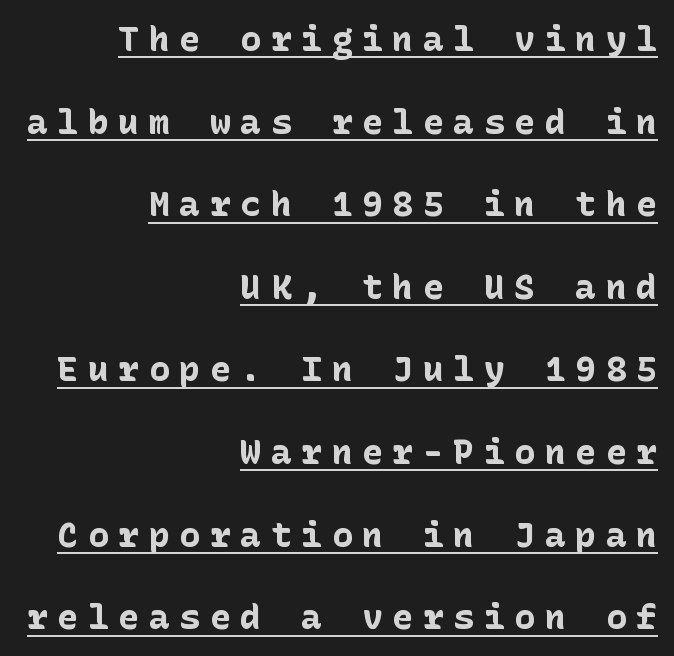
Q: Is the text bold? A: Yes.
Q: Is the text italic (slanted)? A: No, it is upright.
Q: Is the typeface a serif or a sans-serif typeface? A: Sans-serif.
Q: Is the text underlined? A: Yes.
Q: How is the paragraph aligned? A: Right-aligned.
Q: Is the spacing between letters normal or unusually wide? A: Unusually wide.
Q: Is the spacing between lines tight, normal or loose? A: Loose.
Q: Width (condensed, normal, or wide)? A: Normal.
Q: Stroke contrast? A: Low.
Q: x-height? A: Medium.
